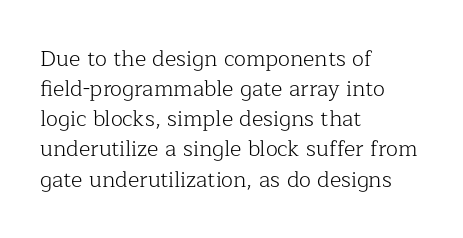
The letterforms sit shoulder to shoulder at normal distance. The space directly below the letters is spotless. Counters stay open thanks to moderate or lighter strokes. The vertical gap from one line to the next is medium. Ascenders rise straight up at ninety degrees. The ragged edge is on the right, which tells us the setting is flush left.
